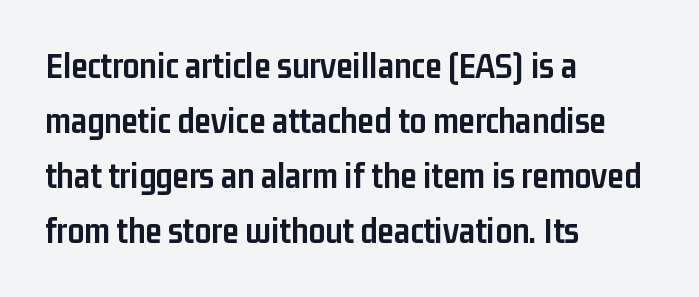
Q: Is the text bold? A: Yes.
Q: Is the text italic (slanted)? A: No, it is upright.
Q: Is the typeface a serif or a sans-serif typeface? A: Sans-serif.
Q: Is the text underlined? A: No.
Q: How is the paragraph aligned? A: Left-aligned.
Q: Is the spacing between letters normal or unusually wide? A: Normal.
Q: Is the spacing between lines tight, normal or loose? A: Normal.
Q: Width (condensed, normal, or wide)? A: Condensed.
Q: Stroke contrast? A: Low.
Q: x-height? A: Medium.
Q: Monospaced? A: No.
